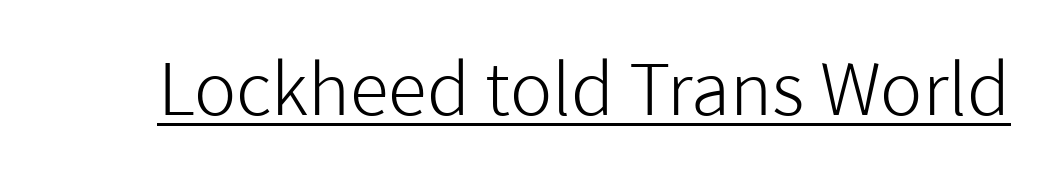
The image shows 71 px light sans-serif type, upright; set normal letter spacing, underlined; low stroke contrast and a medium x-height.
